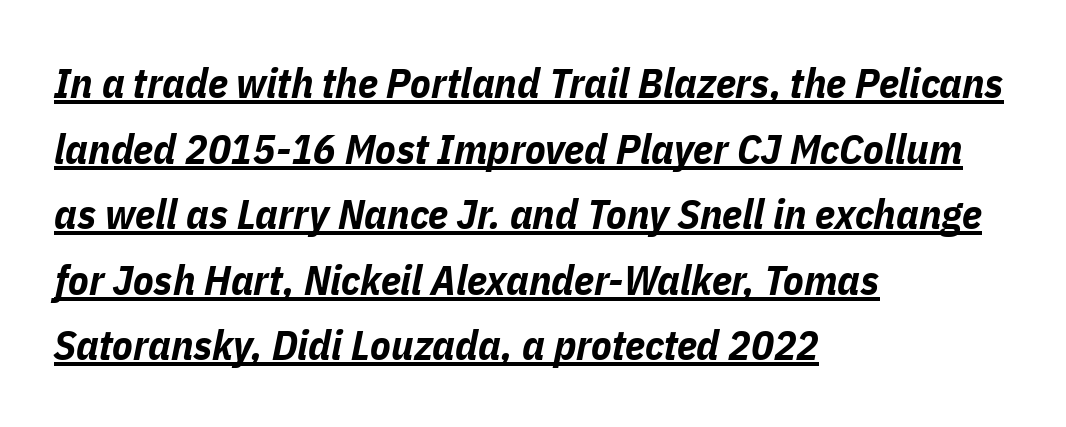
{"italic": "yes", "lean": "right", "slant_degrees": 11, "bold": "yes", "weight": "bold", "width": "condensed", "stroke_contrast": "low", "x_height": "medium", "monospaced": "no", "underline": "yes", "align": "left", "line_spacing": "normal", "line_spacing_ratio": 1.56, "letter_spacing": "normal", "letter_spacing_em": 0.0, "glyph_px": 42}
